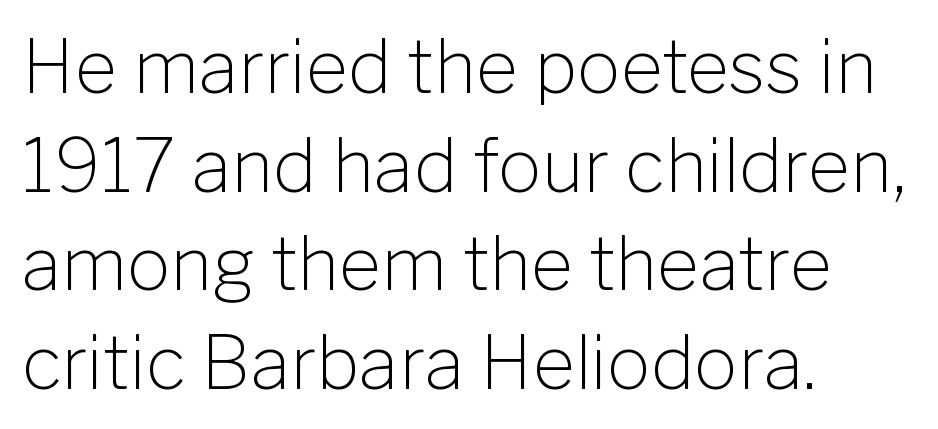
This rendering leaves character spacing at its baseline value. No word sits above an underline. No feet cap the strokes, marking this as sans-serif type. The strokes carry an ordinary text weight at most.
